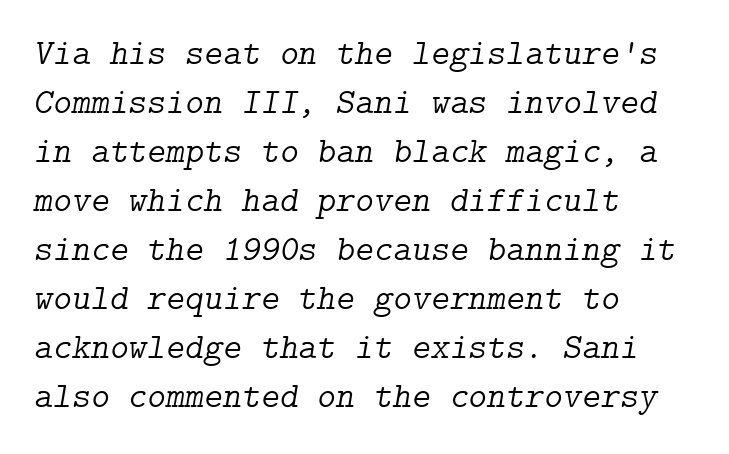
{"serif": "yes", "italic": "yes", "lean": "right", "slant_degrees": 9, "bold": "no", "weight": "light", "width": "normal", "stroke_contrast": "low", "x_height": "medium", "underline": "no", "align": "left", "line_spacing": "normal", "line_spacing_ratio": 1.36, "letter_spacing": "normal", "letter_spacing_em": 0.0, "glyph_px": 36}
